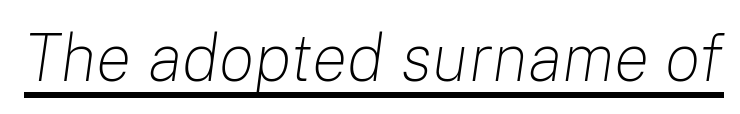
The rendering uses the underline text-decoration. Posture: slanted. This is not heavy type; no bold has been used. Character widths vary here, with narrow letters taking less room than wide ones. Observe the ordinary spacing: letters are neighbours, not strangers.
